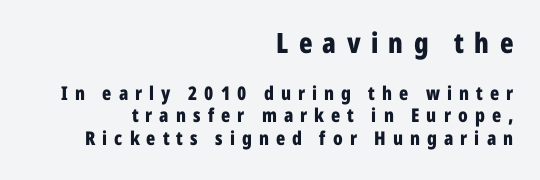
Q: Is the text bold? A: Yes.
Q: Is the text italic (slanted)? A: No, it is upright.
Q: Is the typeface a serif or a sans-serif typeface? A: Sans-serif.
Q: Is the text underlined? A: No.
Q: How is the paragraph aligned? A: Right-aligned.
Q: Is the spacing between letters normal or unusually wide? A: Unusually wide.
Q: Which block of text is set in a larger size, the first (top) or the second (bottom)? A: The first (top) one.
Q: Width (condensed, normal, or wide)? A: Condensed.
Q: Stroke contrast? A: Low.
Q: x-height? A: Medium.
Q: Monospaced? A: No.
